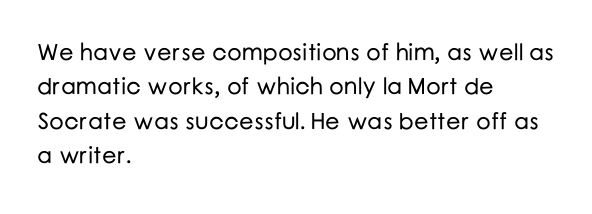
The specimen omits any rule beneath the text block's lines. The line-height multiplier appears to be the usual default. Posture: upright roman. The letters sit at their default tracking, neither squeezed nor spread.
